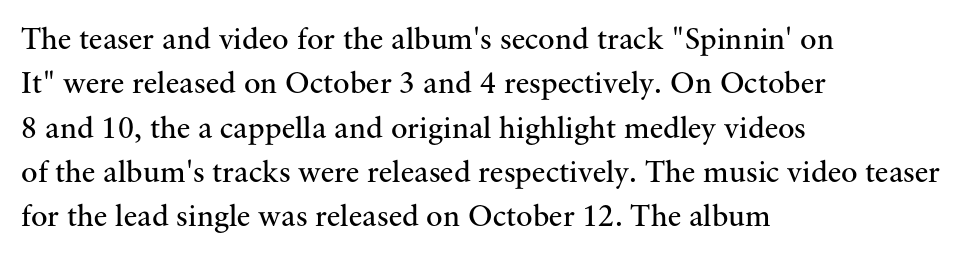
Inter-character spacing is left at the font's built-in metrics. This sample keeps an unexceptional amount of space between lines. A typesetter would call this proportional, since set widths differ per character. The string is rendered with underlining switched off. Classification — serif.
